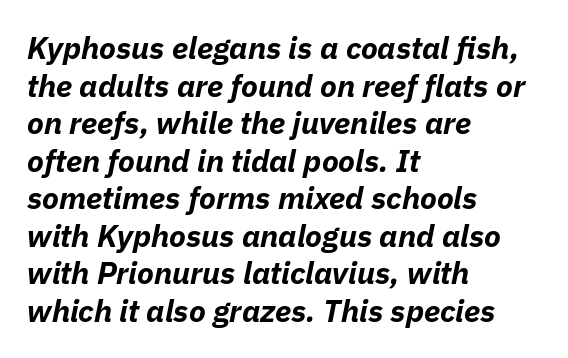
How are the letters spaced? Ordinarily, with no added tracking. As a designer I'd log this as weight 700, bold. Notice how the stems are inclined rather than vertical — that's the hallmark of italics. Anything drawn beneath the words? Only blank space.
